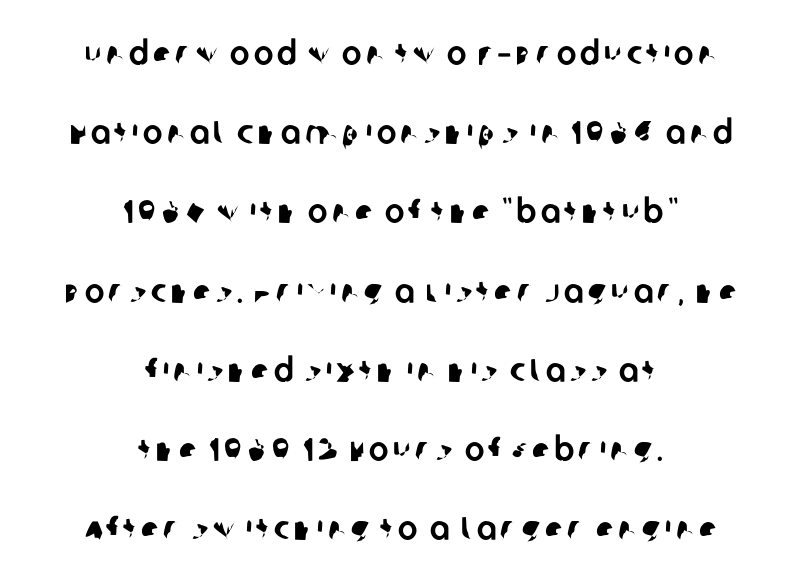
Horizontal alignment here is central, giving a formal, balanced look. Note the varied advance widths — an 'i' is clearly narrower than an 'm'. A typesetter would label this face a sans. The zone under the glyphs is completely vacant.
